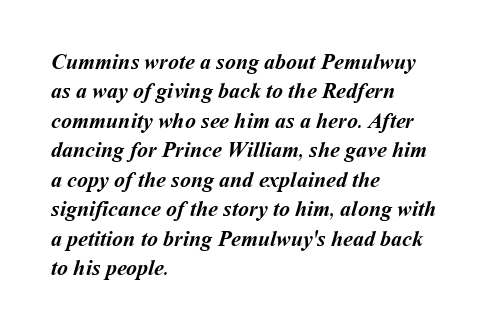
Q: Is the text bold? A: Yes.
Q: Is the text underlined? A: No.
Q: How is the paragraph aligned? A: Left-aligned.
Q: Is the spacing between letters normal or unusually wide? A: Normal.
Q: Is the spacing between lines tight, normal or loose? A: Normal.
